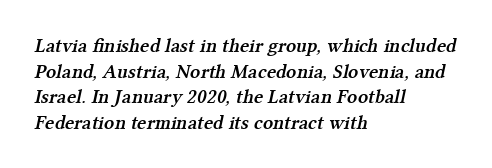
In terms of letterspacing, this is plain default setting. Nobody drew a line under any word here. In terms of leading, this rendering sits right in the middle. A classic flush-left, rag-right setting is used for this passage. The rendering uses a semibold face; strokes are thickened but not to full bold.
